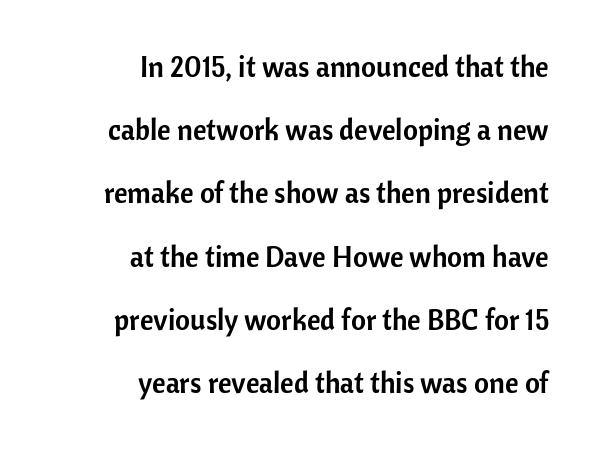
Decoration check: the copy has no underline. Varying glyph widths throughout — classic text-font behaviour. Upright lettering throughout. In terms of letterform style, serifs are entirely absent. Every row of glyphs terminates at an identical x-position on the right. Vertical spacing — loose.
